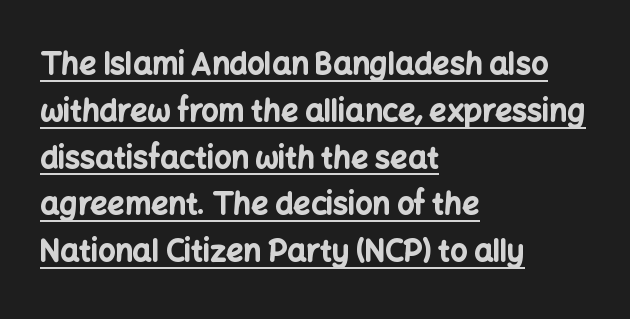
Q: Is the text bold? A: Yes.
Q: Is the text italic (slanted)? A: No, it is upright.
Q: Is the typeface a serif or a sans-serif typeface? A: Sans-serif.
Q: Is the text underlined? A: Yes.
Q: How is the paragraph aligned? A: Left-aligned.
Q: Is the spacing between letters normal or unusually wide? A: Normal.
Q: Is the spacing between lines tight, normal or loose? A: Normal.
Q: Width (condensed, normal, or wide)? A: Normal.
Q: Stroke contrast? A: Low.
Q: x-height? A: Medium.
Q: Monospaced? A: No.
